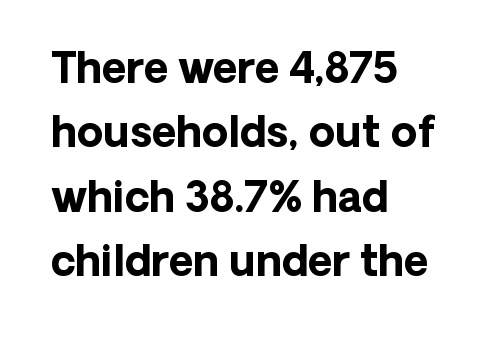
Q: Is the text bold? A: Yes.
Q: Is the text italic (slanted)? A: No, it is upright.
Q: Is the typeface a serif or a sans-serif typeface? A: Sans-serif.
Q: Is the text underlined? A: No.
Q: How is the paragraph aligned? A: Left-aligned.
Q: Is the spacing between letters normal or unusually wide? A: Normal.
Q: Is the spacing between lines tight, normal or loose? A: Normal.
Q: Width (condensed, normal, or wide)? A: Normal.
Q: Stroke contrast? A: Low.
Q: x-height? A: Medium.
Q: Monospaced? A: No.
